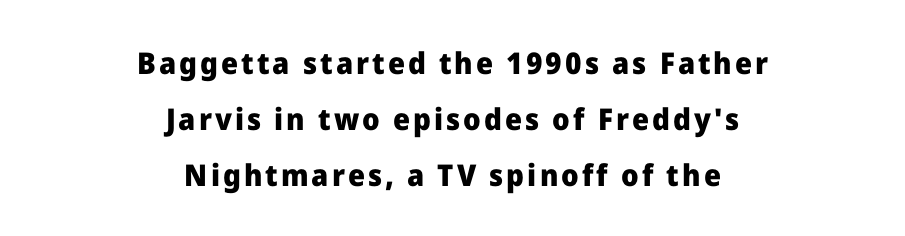
{"serif": "no", "italic": "no", "bold": "yes", "weight": "heavy", "width": "normal", "stroke_contrast": "low", "x_height": "medium", "monospaced": "no", "underline": "no", "align": "center", "line_spacing_ratio": 1.86, "glyph_px": 30}
